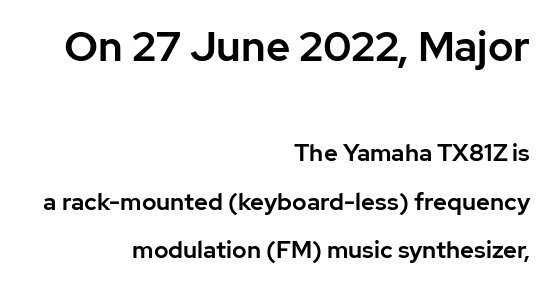
Q: Is the text italic (slanted)? A: No, it is upright.
Q: Is the typeface a serif or a sans-serif typeface? A: Sans-serif.
Q: Is the text underlined? A: No.
Q: How is the paragraph aligned? A: Right-aligned.
Q: Is the spacing between letters normal or unusually wide? A: Normal.
Q: Is the spacing between lines tight, normal or loose? A: Loose.
Q: Which block of text is set in a larger size, the first (top) or the second (bottom)? A: The first (top) one.
Q: Width (condensed, normal, or wide)? A: Normal.
Q: Stroke contrast? A: Low.
Q: x-height? A: Medium.
Q: Monospaced? A: No.
